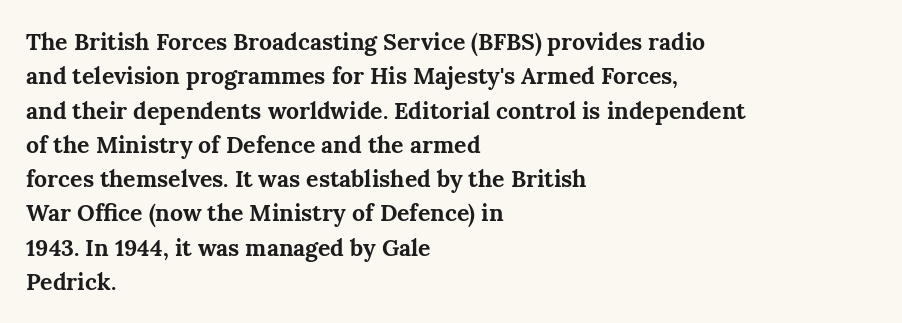
The image shows 23 px bold type, upright; set left-aligned, normal line spacing (1.49x), normal letter spacing, not underlined.
